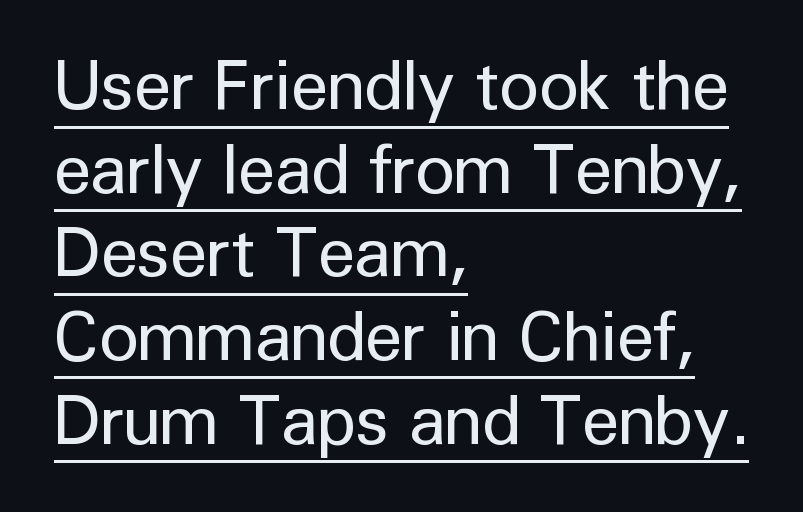
The image shows 68 px regular-weight sans-serif type, upright; set left-aligned, line spacing 1.23x, normal letter spacing, underlined; low stroke contrast and a medium x-height.
